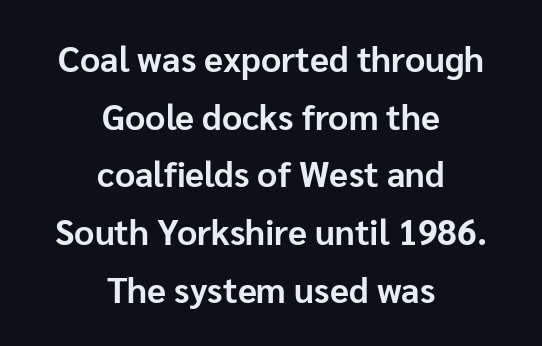
{"serif": "no", "italic": "no", "bold": "yes", "weight": "bold", "width": "normal", "stroke_contrast": "low", "x_height": "medium", "monospaced": "no", "underline": "no", "align": "center", "line_spacing": "normal", "line_spacing_ratio": 1.65, "letter_spacing": "normal", "letter_spacing_em": 0.0, "glyph_px": 35}
